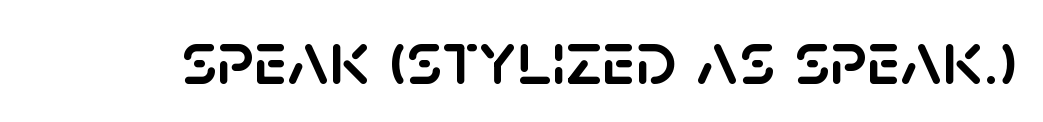
The image shows 77 px sans-serif type, upright; set normal letter spacing, not underlined; low stroke contrast and a large x-height.
